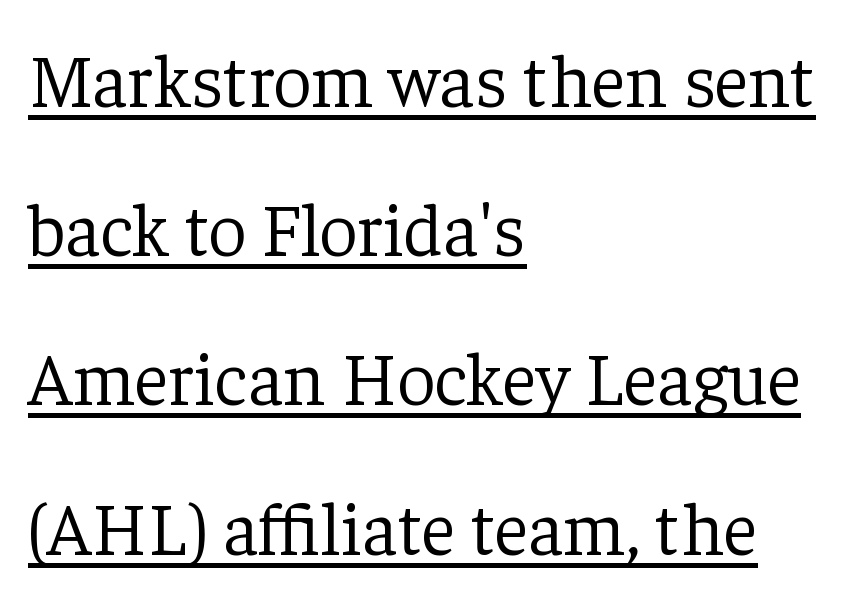
Q: Is the text bold? A: No.
Q: Is the text italic (slanted)? A: No, it is upright.
Q: Is the typeface a serif or a sans-serif typeface? A: Serif.
Q: Is the text underlined? A: Yes.
Q: How is the paragraph aligned? A: Left-aligned.
Q: Is the spacing between letters normal or unusually wide? A: Normal.
Q: Is the spacing between lines tight, normal or loose? A: Loose.
Q: Width (condensed, normal, or wide)? A: Normal.
Q: Stroke contrast? A: Low.
Q: x-height? A: Medium.
Q: Monospaced? A: No.
